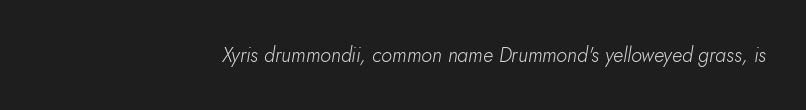
The passage shown has conventional tracking throughout. Compared with a typical body face, this is equally light or lighter still. The text block is weighted toward the right margin, trailing off unevenly leftward. The text carries the slant typical of an italic or oblique font.
